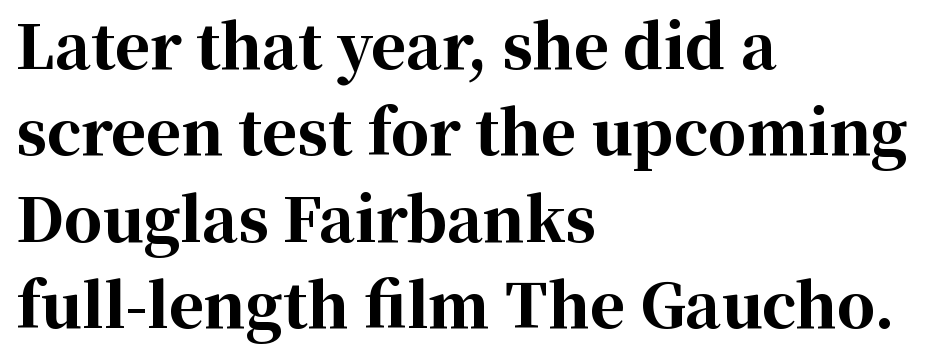
{"serif": "yes", "italic": "no", "bold": "yes", "weight": "bold", "width": "normal", "stroke_contrast": "high", "x_height": "medium", "monospaced": "no", "underline": "no", "align": "left", "line_spacing": "normal", "line_spacing_ratio": 1.44, "letter_spacing": "normal", "letter_spacing_em": 0.0, "glyph_px": 60}
